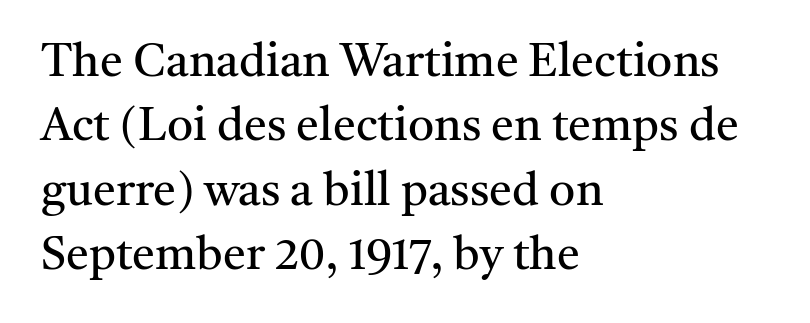
The type family on display is of the serif kind. Clear beneath every line of the passage. Words appear dense and cohesive because spacing is normal. On a weight scale, this lands at 450 or below.
